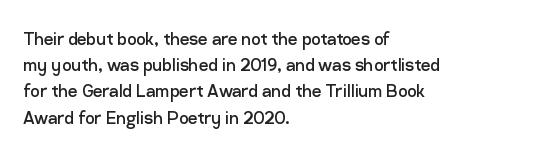
Does extra space separate the letters? No, they use regular spacing. Layout note: lines flush left. The area under the type is left untouched. This reads as an unemphasized weight, regular at the heaviest. This is roman type, the default non-slanted kind. Vertical spacing — default.
